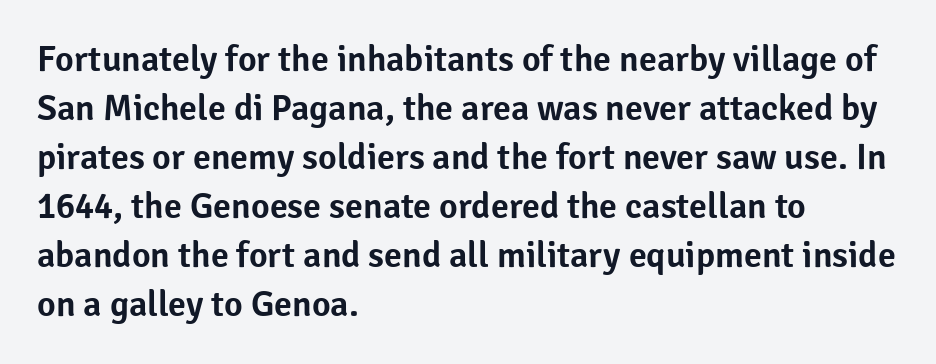
Which margin do the lines hug? The left one — the right edge is uneven. Tracking here is standard; glyphs follow each other at the usual distance. This sample uses a sans-serif face. This rendering features lettering with no underline. Every stem runs plumb, perpendicular to the baseline. Spacing verdict: proportional, widths tailored to each character.
